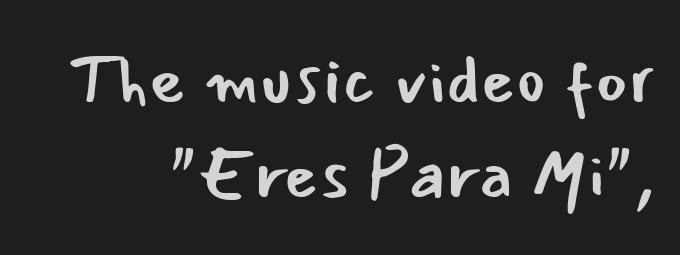
Q: Is the text bold? A: No.
Q: Is the text italic (slanted)? A: No, it is upright.
Q: Is the typeface a serif or a sans-serif typeface? A: Sans-serif.
Q: Is the text underlined? A: No.
Q: How is the paragraph aligned? A: Right-aligned.
Q: Is the spacing between letters normal or unusually wide? A: Normal.
Q: Is the spacing between lines tight, normal or loose? A: Normal.
Q: Width (condensed, normal, or wide)? A: Normal.
Q: Stroke contrast? A: Low.
Q: x-height? A: Small.
Q: Monospaced? A: No.
